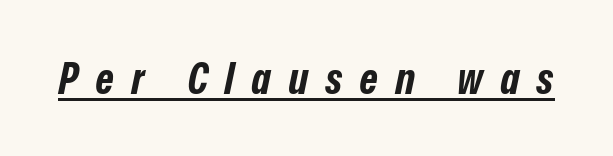
{"italic": "yes", "lean": "right", "slant_degrees": 12, "bold": "yes", "weight": "bold", "width": "condensed", "stroke_contrast": "low", "x_height": "medium", "monospaced": "no", "underline": "yes", "letter_spacing": "wide", "letter_spacing_em": 0.4, "glyph_px": 44}
